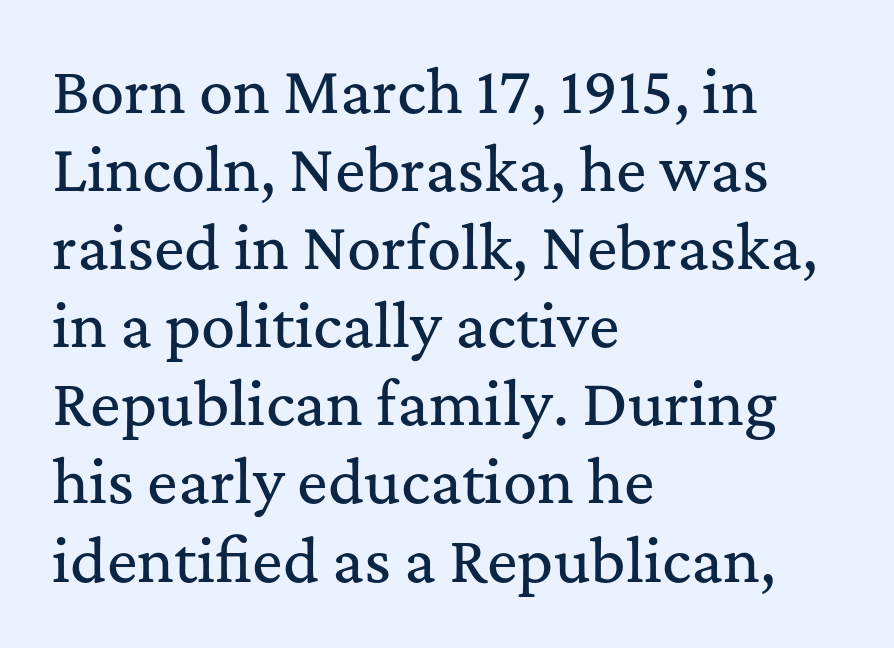
{"serif": "yes", "italic": "no", "width": "normal", "stroke_contrast": "medium", "x_height": "medium", "monospaced": "no", "underline": "no", "align": "left", "line_spacing": "normal", "line_spacing_ratio": 1.37, "letter_spacing": "normal", "letter_spacing_em": 0.0, "glyph_px": 57}
